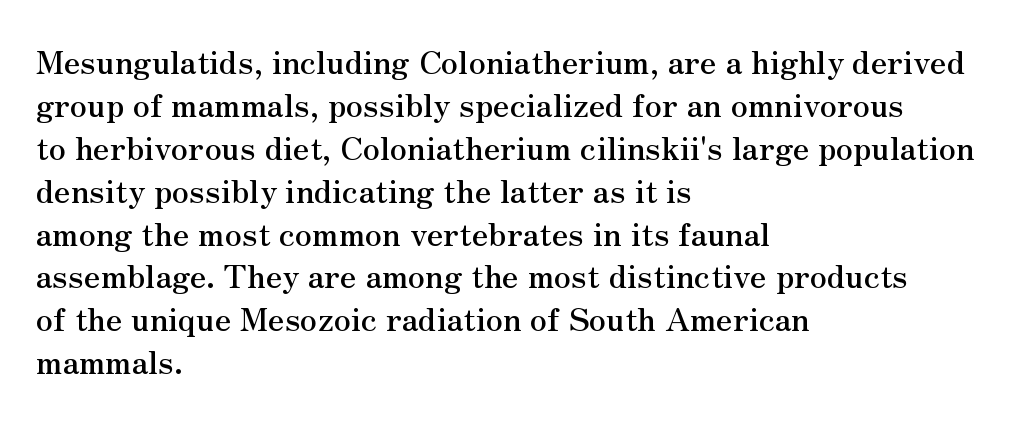
The image shows 32 px serif type, upright; set left-aligned, normal line spacing (1.34x), normal letter spacing, not underlined; medium stroke contrast and a small x-height.
